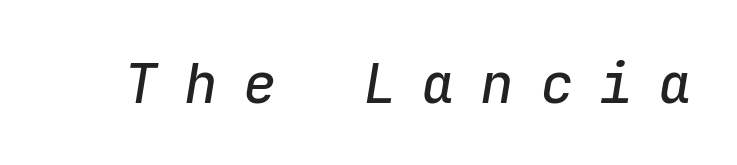
The image shows 56 px text type, italic (leaning right), monospaced; set unusually wide letter spacing (+0.46 em), not underlined; low stroke contrast and a medium x-height.
